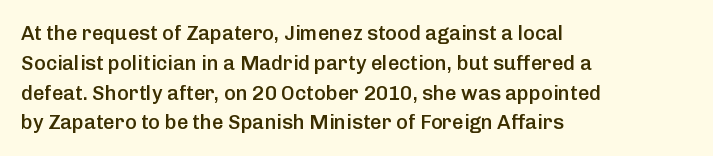
Q: Is the text bold? A: Semi-bold.
Q: Is the text italic (slanted)? A: No, it is upright.
Q: Is the text underlined? A: No.
Q: How is the paragraph aligned? A: Left-aligned.
Q: Is the spacing between letters normal or unusually wide? A: Normal.
Q: Is the spacing between lines tight, normal or loose? A: Normal.
